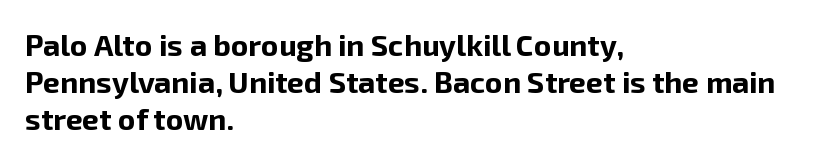
The image shows 30 px bold sans-serif type, upright; set left-aligned, line spacing 1.24x, normal letter spacing, not underlined; low stroke contrast and a medium x-height.
